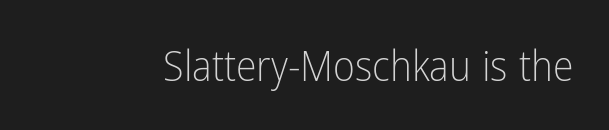
The image shows 42 px light, condensed sans-serif type, upright; set normal letter spacing, not underlined; low stroke contrast and a medium x-height.
